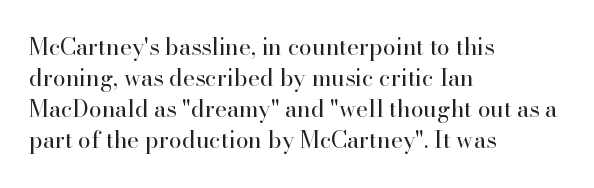
{"italic": "no", "bold": "no", "underline": "no", "align": "left", "line_spacing": "normal", "line_spacing_ratio": 1.35, "letter_spacing": "normal", "letter_spacing_em": 0.0, "glyph_px": 23}
